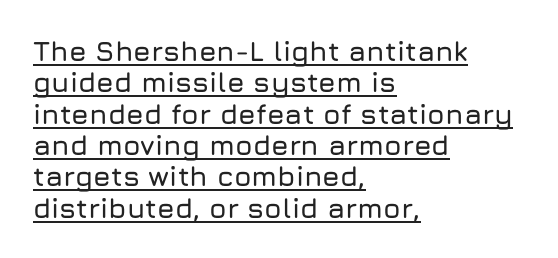
The string is rendered with underlining switched on. The paragraph has a hard left edge and a soft right edge. These lines keep a tight, regular rhythm from letter to letter. The letters advance in unequal steps, a hallmark of proportional type. Posture: straight, roman, zero tilt. Each new line begins almost immediately beneath the previous one.
